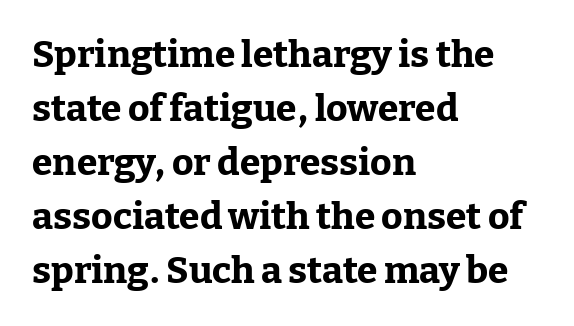
The image shows 37 px bold serif type, upright; set left-aligned, normal line spacing (1.46x), normal letter spacing, not underlined; low stroke contrast and a medium x-height.
